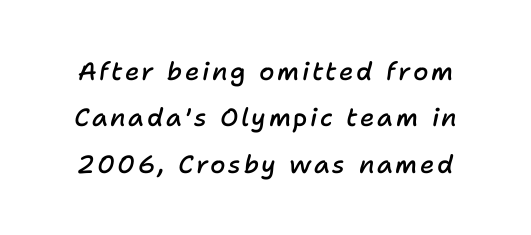
The image shows 25 px text type, italic (leaning right); set line spacing 1.86x, not underlined.
